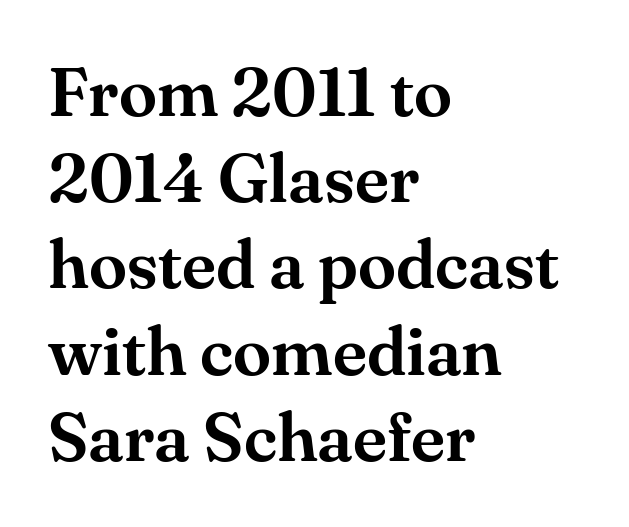
Q: Is the text italic (slanted)? A: No, it is upright.
Q: Is the typeface a serif or a sans-serif typeface? A: Serif.
Q: Is the text underlined? A: No.
Q: How is the paragraph aligned? A: Left-aligned.
Q: Is the spacing between letters normal or unusually wide? A: Normal.
Q: Is the spacing between lines tight, normal or loose? A: Normal.
Q: Width (condensed, normal, or wide)? A: Normal.
Q: Stroke contrast? A: Medium.
Q: x-height? A: Small.
Q: Monospaced? A: No.
